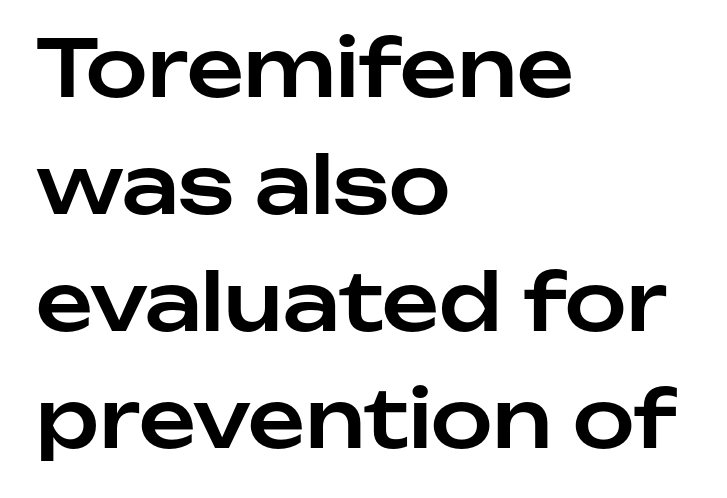
The image shows 79 px sans-serif type, upright; set left-aligned, normal line spacing (1.48x), normal letter spacing, not underlined; low stroke contrast and a medium x-height.
